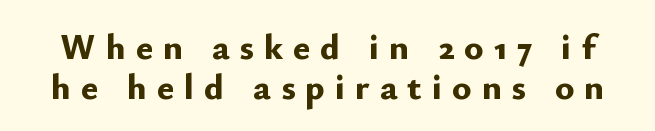
Q: Is the text bold? A: Yes.
Q: Is the text italic (slanted)? A: No, it is upright.
Q: Is the typeface a serif or a sans-serif typeface? A: Sans-serif.
Q: Is the text underlined? A: No.
Q: Is the spacing between letters normal or unusually wide? A: Unusually wide.
Q: Is the spacing between lines tight, normal or loose? A: Tight.
Q: Width (condensed, normal, or wide)? A: Normal.
Q: Stroke contrast? A: Low.
Q: x-height? A: Small.
Q: Monospaced? A: No.
